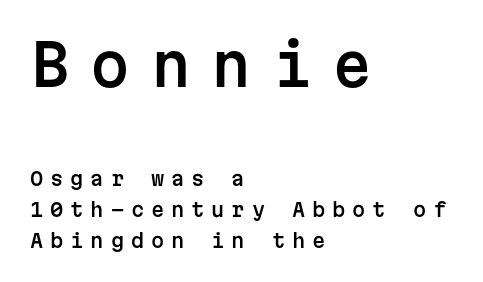
{"serif": "no", "italic": "no", "width": "normal", "stroke_contrast": "low", "x_height": "medium", "monospaced": "yes", "underline": "no", "align": "left", "line_spacing": "normal", "line_spacing_ratio": 1.61, "letter_spacing": "wide", "letter_spacing_em": 0.36, "larger_block": "first", "size_ratio": 3.0, "glyph_px": 57}
